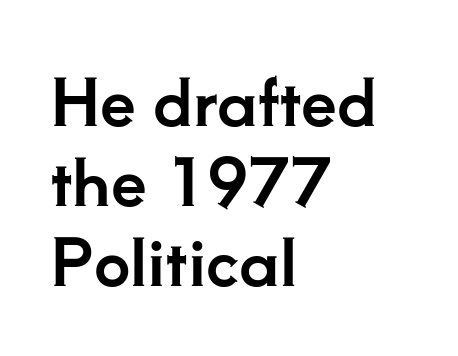
Q: Is the text italic (slanted)? A: No, it is upright.
Q: Is the typeface a serif or a sans-serif typeface? A: Serif.
Q: Is the text underlined? A: No.
Q: How is the paragraph aligned? A: Left-aligned.
Q: Is the spacing between letters normal or unusually wide? A: Normal.
Q: Is the spacing between lines tight, normal or loose? A: Normal.
Q: Width (condensed, normal, or wide)? A: Normal.
Q: Stroke contrast? A: Low.
Q: x-height? A: Small.
Q: Monospaced? A: No.
